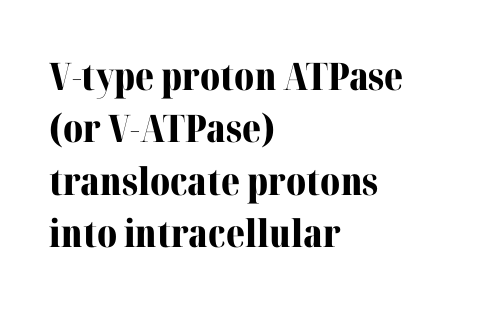
Q: Is the text bold? A: Yes.
Q: Is the text italic (slanted)? A: No, it is upright.
Q: Is the typeface a serif or a sans-serif typeface? A: Serif.
Q: Is the text underlined? A: No.
Q: How is the paragraph aligned? A: Left-aligned.
Q: Is the spacing between letters normal or unusually wide? A: Normal.
Q: Is the spacing between lines tight, normal or loose? A: Normal.
Q: Width (condensed, normal, or wide)? A: Normal.
Q: Stroke contrast? A: Medium.
Q: x-height? A: Medium.
Q: Monospaced? A: No.
